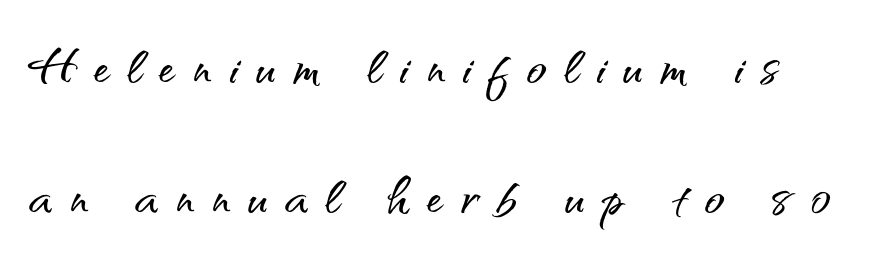
{"serif": "no", "width": "normal", "stroke_contrast": "medium", "x_height": "small", "monospaced": "no", "underline": "no", "line_spacing": "loose", "line_spacing_ratio": 1.97, "letter_spacing": "wide", "letter_spacing_em": 0.27, "glyph_px": 66}
